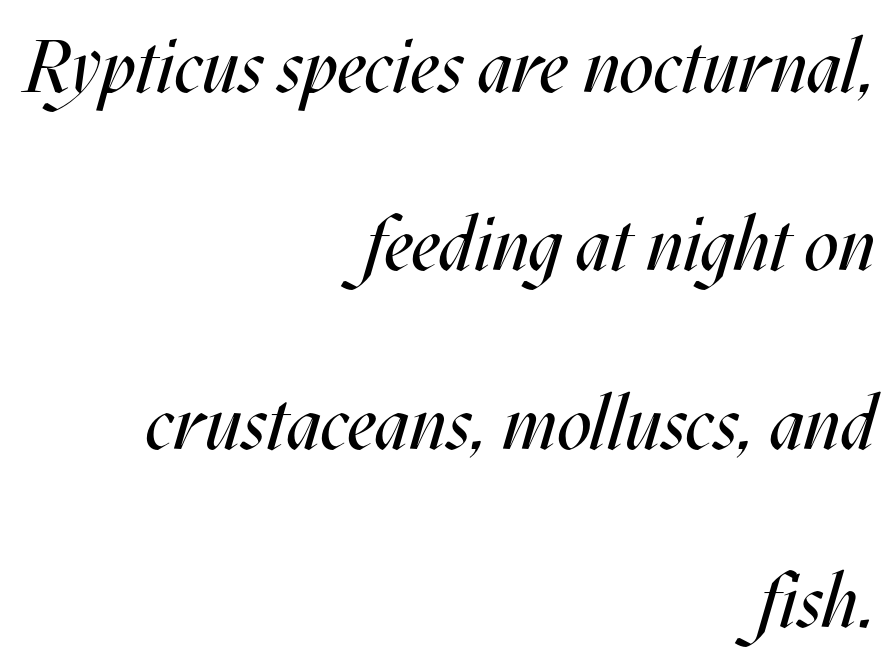
The image shows 75 px regular-weight, condensed type, italic (leaning right); set right-aligned, loose line spacing (2.38x), normal letter spacing, not underlined; medium stroke contrast and a large x-height.
